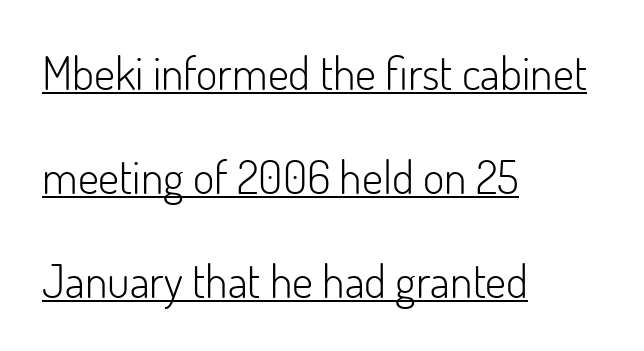
Every row of glyphs begins at an identical x-position on the left. The cut favours lightness, reaching ordinary text weight at its darkest. The letters carry no serifs — their stems end cleanly without finishing strokes. Quick note: underline on. Varying glyph widths throughout — classic text-font behaviour. Nope, not italic — everything's standing straight.
